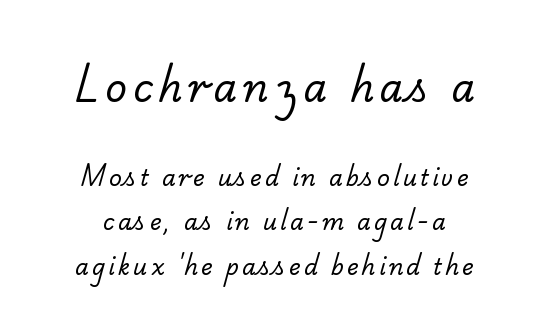
Q: Is the text bold? A: No.
Q: Is the text underlined? A: No.
Q: How is the paragraph aligned? A: Centered.
Q: Is the spacing between lines tight, normal or loose? A: Loose.
Q: Which block of text is set in a larger size, the first (top) or the second (bottom)? A: The first (top) one.
Q: Width (condensed, normal, or wide)? A: Normal.
Q: Stroke contrast? A: Low.
Q: x-height? A: Small.
Q: Monospaced? A: No.
